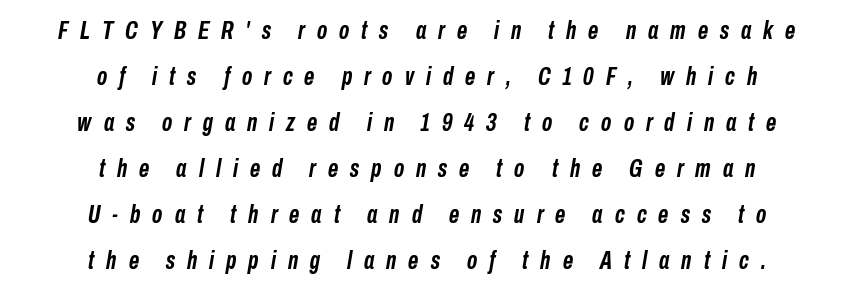
{"italic": "yes", "lean": "right", "slant_degrees": 10, "bold": "yes", "underline": "no", "align": "center", "line_spacing_ratio": 1.84, "letter_spacing": "wide", "letter_spacing_em": 0.48, "glyph_px": 25}
